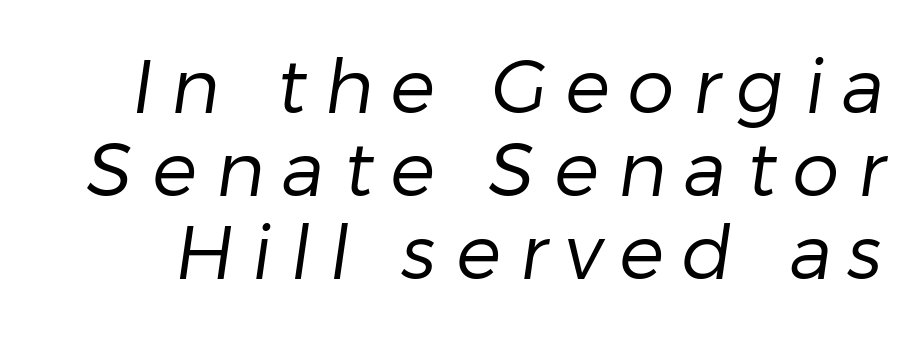
{"serif": "no", "bold": "no", "weight": "regular", "width": "normal", "stroke_contrast": "low", "x_height": "medium", "monospaced": "no", "underline": "no", "line_spacing": "tight", "line_spacing_ratio": 1.11, "letter_spacing": "wide", "letter_spacing_em": 0.24, "glyph_px": 75}
